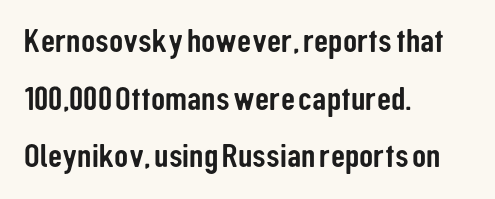
Q: Is the text italic (slanted)? A: No, it is upright.
Q: Is the typeface a serif or a sans-serif typeface? A: Sans-serif.
Q: Is the text underlined? A: No.
Q: How is the paragraph aligned? A: Left-aligned.
Q: Is the spacing between letters normal or unusually wide? A: Normal.
Q: Is the spacing between lines tight, normal or loose? A: Normal.
Q: Width (condensed, normal, or wide)? A: Condensed.
Q: Stroke contrast? A: Low.
Q: x-height? A: Medium.
Q: Monospaced? A: No.
